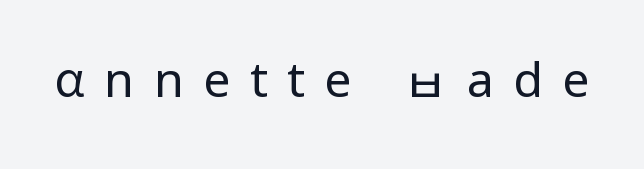
{"serif": "no", "italic": "no", "bold": "no", "weight": "regular", "width": "normal", "stroke_contrast": "low", "x_height": "medium", "monospaced": "no", "underline": "no", "letter_spacing": "wide", "letter_spacing_em": 0.41, "glyph_px": 48}
